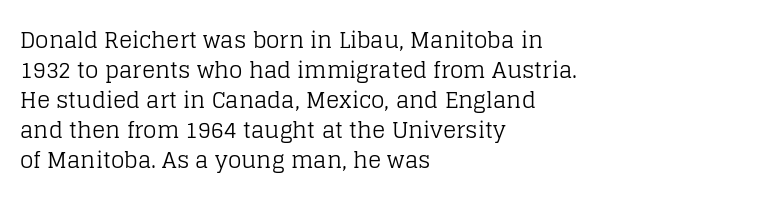
Reading down the column, the eye jumps a familiar distance to each next line. Left-aligned paragraph, ragged on the right. Check under the words: just untouched page. Nope, not italic — everything's standing straight.
